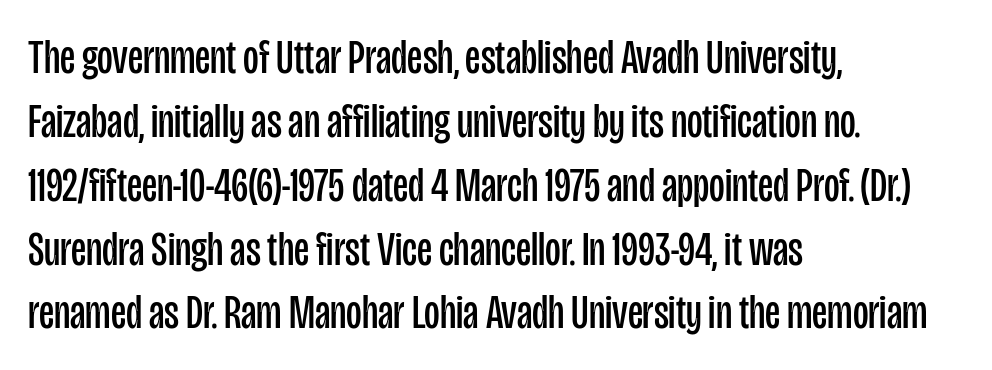
The image shows 48 px regular-weight, condensed sans-serif type, upright; set left-aligned, normal line spacing (1.33x), normal letter spacing, not underlined; low stroke contrast and a large x-height.
